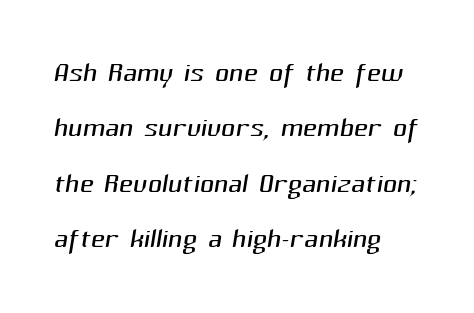
Serifs: no, the terminals of the letterforms are clean. Each line starts at the same left margin while the right side varies. This rendering leaves character spacing at its baseline value. Descender tails drop into unmarked territory. Each new line begins a customary step beneath the previous one.
